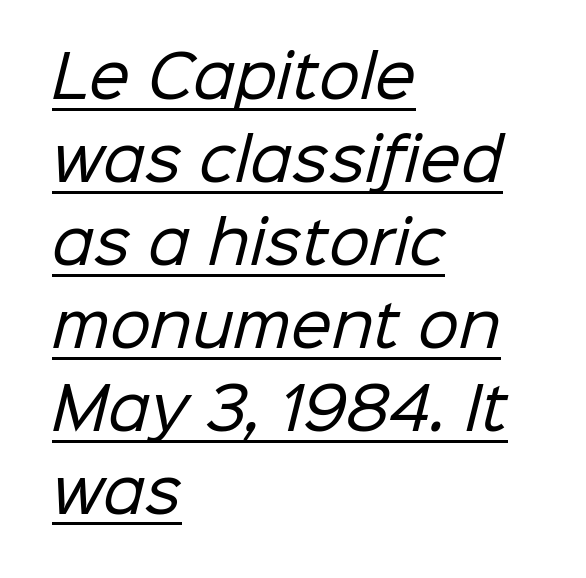
In CSS terms this would be text-align: left. The line-height multiplier appears to be the usual default. The face used here appears with an underline applied. The passage shown is not bold in any degree. A typesetter would call this zero additional tracking. The letters advance in unequal steps, a hallmark of proportional type.
